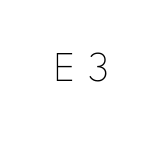
{"serif": "no", "italic": "no", "bold": "no", "weight": "thin", "width": "normal", "stroke_contrast": "low", "x_height": "small", "monospaced": "no", "underline": "no", "letter_spacing": "wide", "letter_spacing_em": 0.29, "glyph_px": 42}
